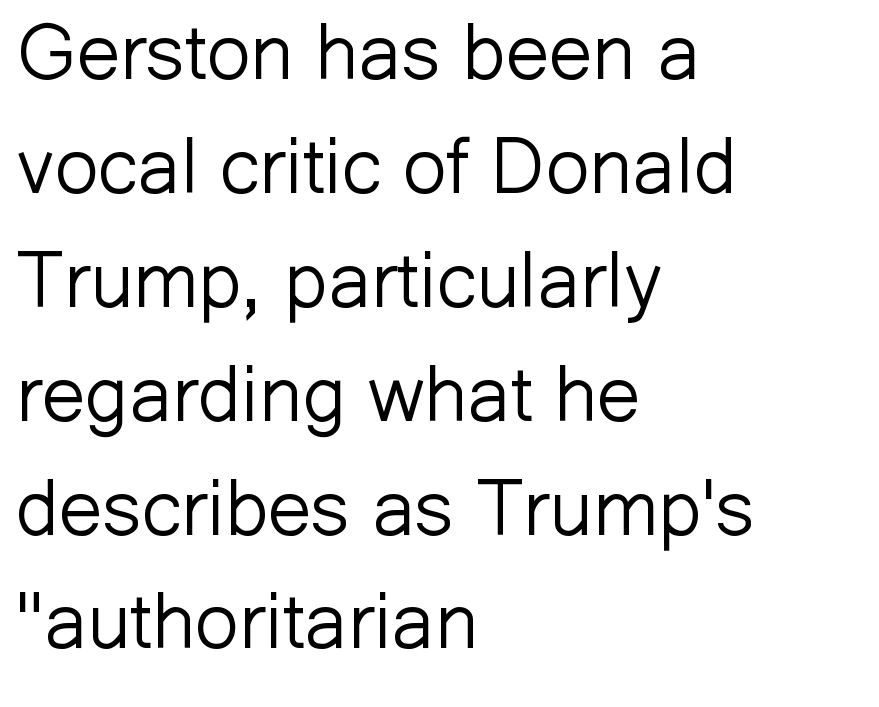
{"serif": "no", "italic": "no", "bold": "no", "weight": "light", "width": "normal", "stroke_contrast": "low", "x_height": "medium", "monospaced": "no", "underline": "no", "align": "left", "line_spacing": "normal", "line_spacing_ratio": 1.46, "letter_spacing": "normal", "letter_spacing_em": 0.0, "glyph_px": 78}
